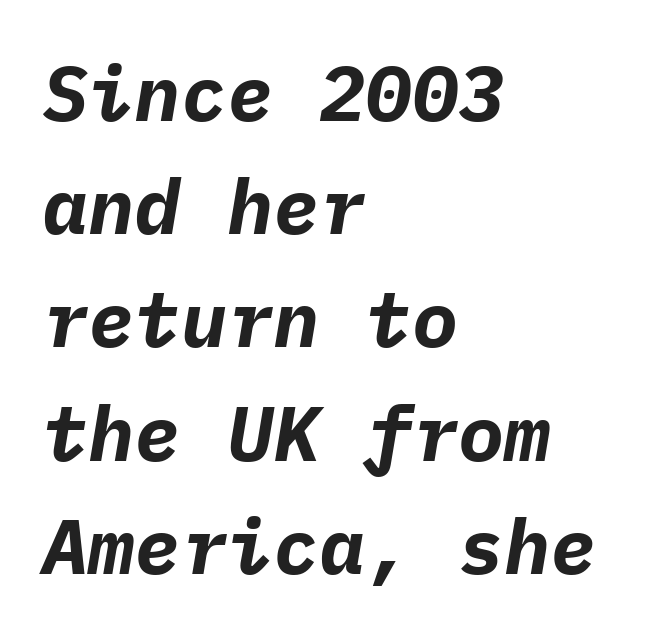
Q: Is the text bold? A: Yes.
Q: Is the text italic (slanted)? A: Yes, it leans right by about 9 degrees.
Q: Is the text underlined? A: No.
Q: How is the paragraph aligned? A: Left-aligned.
Q: Is the spacing between letters normal or unusually wide? A: Normal.
Q: Is the spacing between lines tight, normal or loose? A: Normal.
Q: Width (condensed, normal, or wide)? A: Normal.
Q: Stroke contrast? A: Low.
Q: x-height? A: Medium.
Q: Monospaced? A: Yes.
